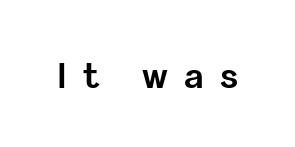
{"serif": "no", "italic": "no", "bold": "yes", "weight": "bold", "width": "normal", "stroke_contrast": "low", "x_height": "medium", "monospaced": "no", "underline": "no", "letter_spacing": "wide", "letter_spacing_em": 0.46, "glyph_px": 35}
